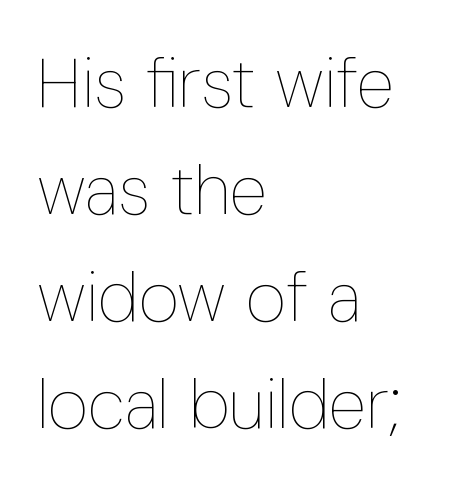
Horizontal alignment here is leftward, the default for most running prose. Words float on clear page, feet unadorned. Summary of vertical rhythm: regular, with standard interline spacing. Quick note: not italic, upright. The tracking reads as untouched default to a designer's eye.
